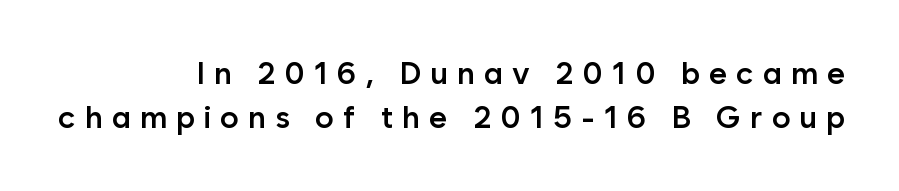
The image shows 31 px semibold sans-serif type, upright; set right-aligned, normal line spacing (1.43x), unusually wide letter spacing (+0.29 em), not underlined; low stroke contrast and a medium x-height.
